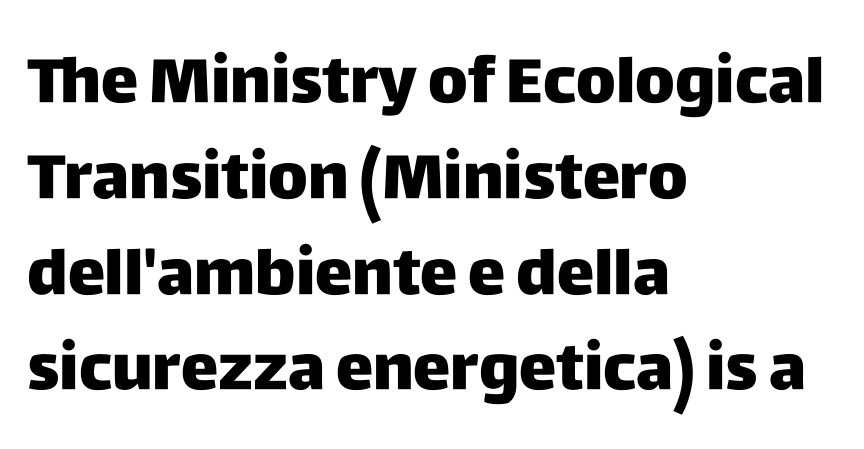
Q: Is the text italic (slanted)? A: No, it is upright.
Q: Is the typeface a serif or a sans-serif typeface? A: Sans-serif.
Q: Is the text underlined? A: No.
Q: How is the paragraph aligned? A: Left-aligned.
Q: Is the spacing between letters normal or unusually wide? A: Normal.
Q: Is the spacing between lines tight, normal or loose? A: Normal.
Q: Width (condensed, normal, or wide)? A: Normal.
Q: Stroke contrast? A: Low.
Q: x-height? A: Large.
Q: Monospaced? A: No.
